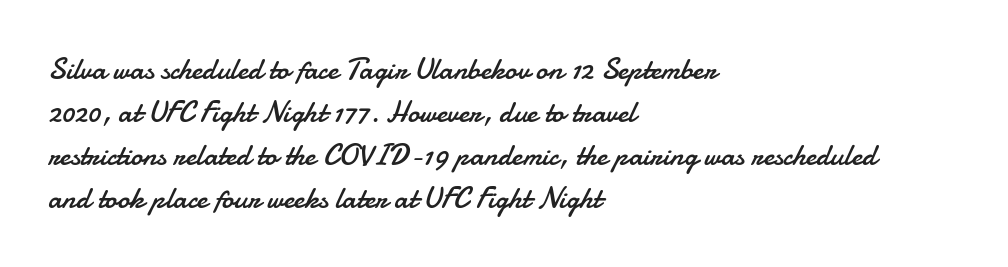
{"serif": "no", "bold": "no", "weight": "regular", "width": "normal", "stroke_contrast": "low", "x_height": "small", "monospaced": "no", "underline": "no", "align": "left", "line_spacing": "normal", "line_spacing_ratio": 1.43, "letter_spacing": "normal", "letter_spacing_em": 0.0, "glyph_px": 30}
